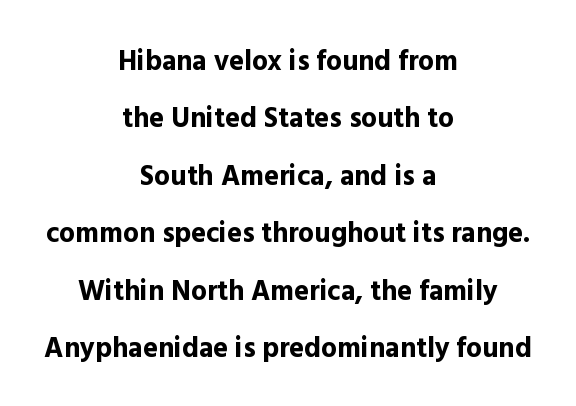
The image shows 28 px bold sans-serif type, upright; set centered, loose line spacing (2.05x), normal letter spacing, not underlined; a medium x-height.
